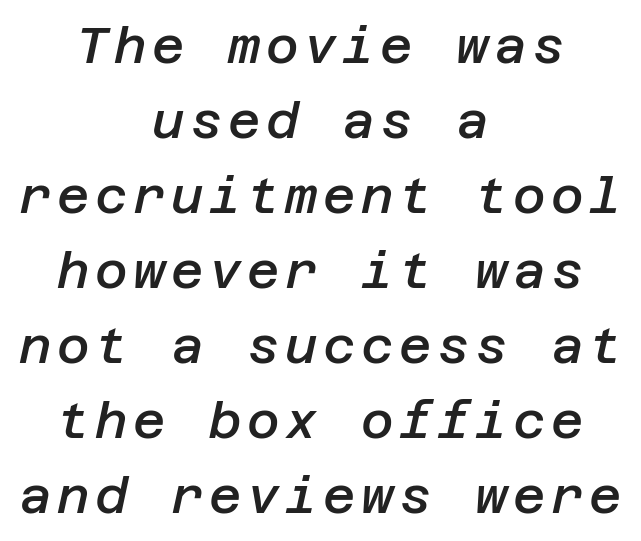
Q: Is the text bold? A: Semi-bold.
Q: Is the text italic (slanted)? A: Yes, it leans right by about 12 degrees.
Q: Is the text underlined? A: No.
Q: How is the paragraph aligned? A: Centered.
Q: Is the spacing between lines tight, normal or loose? A: Normal.
Q: Width (condensed, normal, or wide)? A: Normal.
Q: Stroke contrast? A: Low.
Q: x-height? A: Large.
